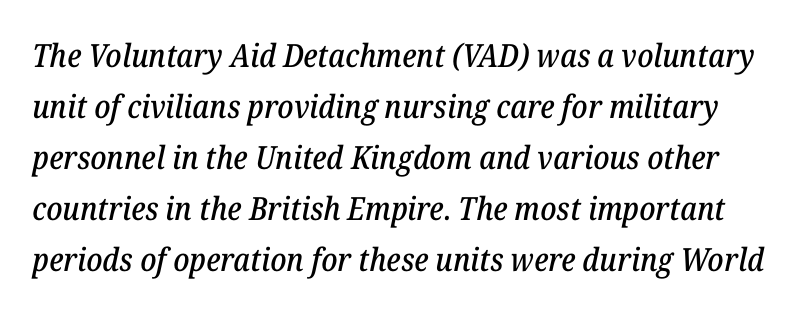
The image shows 32 px serif type, italic (leaning right); set normal line spacing (1.59x), normal letter spacing, not underlined; low stroke contrast and a medium x-height.
